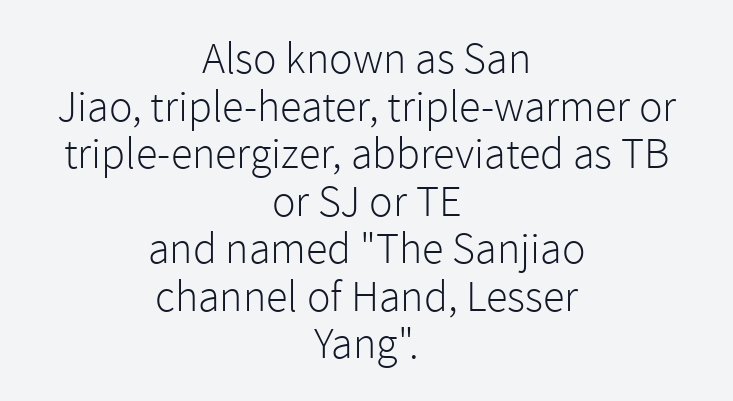
Q: Is the text bold? A: No.
Q: Is the text italic (slanted)? A: No, it is upright.
Q: Is the typeface a serif or a sans-serif typeface? A: Sans-serif.
Q: Is the text underlined? A: No.
Q: How is the paragraph aligned? A: Centered.
Q: Is the spacing between letters normal or unusually wide? A: Normal.
Q: Is the spacing between lines tight, normal or loose? A: Tight.
Q: Width (condensed, normal, or wide)? A: Normal.
Q: x-height? A: Medium.
Q: Monospaced? A: No.
